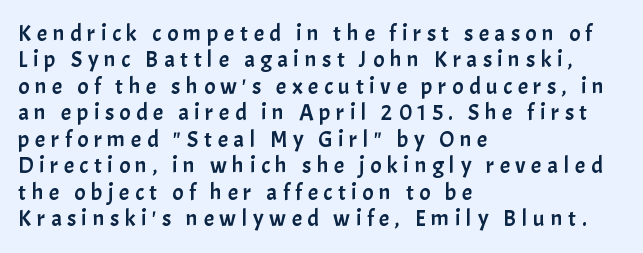
The image shows 23 px text type, upright; set left-aligned, tight line spacing (1.15x), unusually wide letter spacing (+0.24 em), not underlined.
